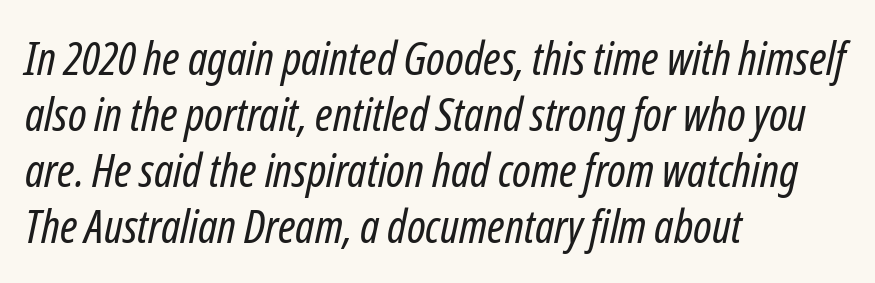
Each row of text sits above clean, open space. Ink coverage per letter is moderate at most. You can tell it's italic because the verticals aren't actually vertical. Each line starts at the same left margin while the right side varies. Is this a fixed-width face? No — the glyphs have proportional, varying widths.
